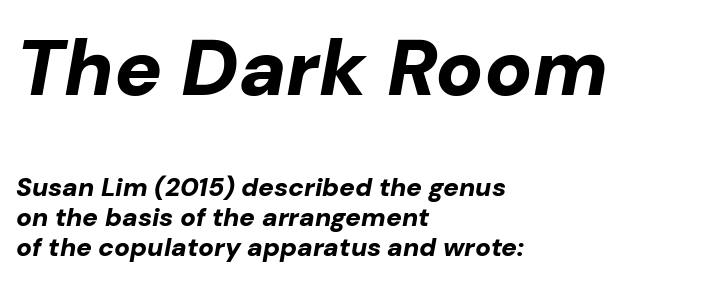
{"italic": "yes", "lean": "right", "slant_degrees": 10, "bold": "yes", "weight": "bold", "width": "normal", "stroke_contrast": "low", "x_height": "medium", "monospaced": "no", "underline": "no", "align": "left", "line_spacing": "tight", "line_spacing_ratio": 1.15, "letter_spacing": "normal", "letter_spacing_em": 0.0, "larger_block": "first", "size_ratio": 3.04, "glyph_px": 79}
